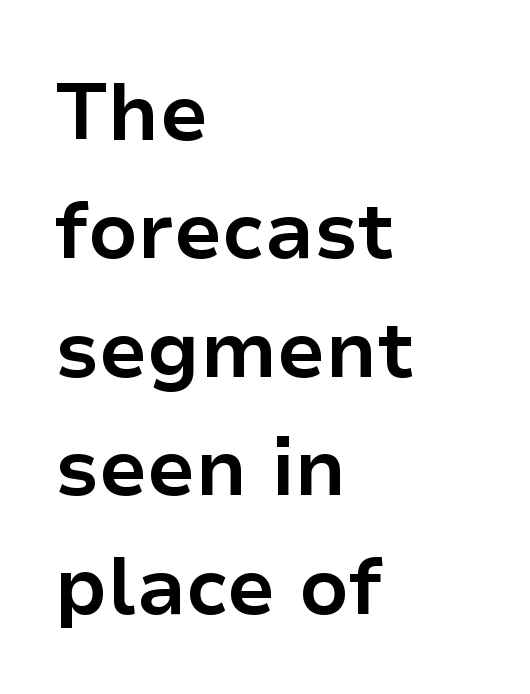
The image shows 79 px bold sans-serif type, upright; set left-aligned, normal line spacing (1.5x), normal letter spacing, not underlined; low stroke contrast and a medium x-height.
